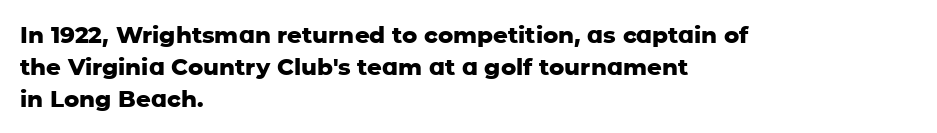
The image shows 23 px bold type, upright; set left-aligned, normal line spacing (1.39x), normal letter spacing, not underlined.
